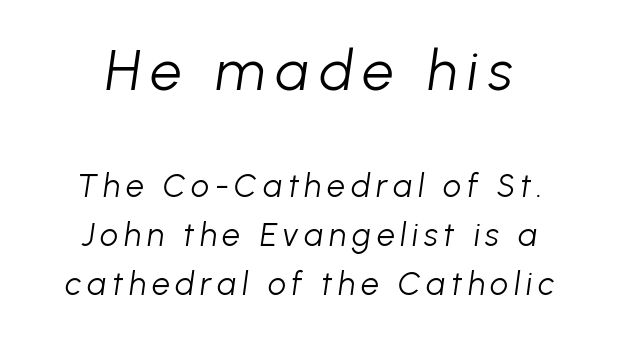
{"italic": "yes", "lean": "right", "slant_degrees": 8, "bold": "no", "weight": "light", "width": "normal", "stroke_contrast": "low", "x_height": "medium", "monospaced": "no", "underline": "no", "align": "center", "line_spacing": "normal", "line_spacing_ratio": 1.53, "larger_block": "first", "size_ratio": 1.75, "glyph_px": 56}
